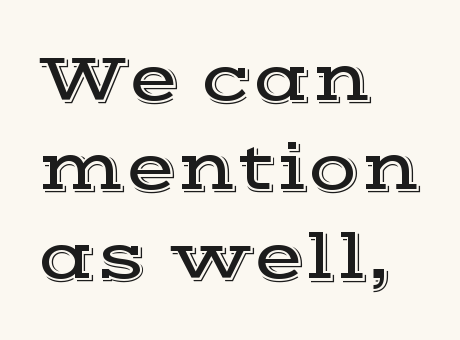
{"serif": "yes", "italic": "no", "width": "wide", "x_height": "medium", "monospaced": "no", "underline": "no", "align": "left", "line_spacing": "normal", "line_spacing_ratio": 1.33, "letter_spacing": "normal", "letter_spacing_em": 0.0, "glyph_px": 67}
